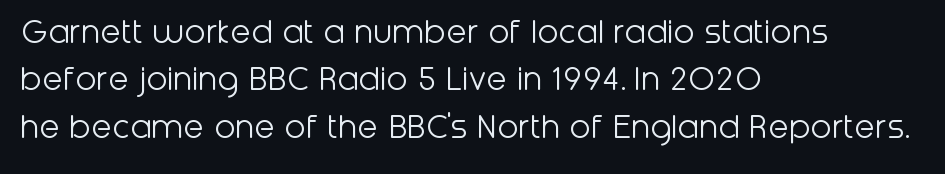
The image shows 38 px light sans-serif type, upright; set left-aligned, normal line spacing (1.25x), normal letter spacing, not underlined; low stroke contrast and a medium x-height.
